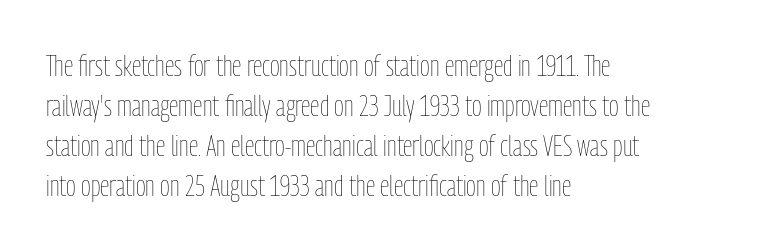
Q: Is the text bold? A: No.
Q: Is the text italic (slanted)? A: No, it is upright.
Q: Is the text underlined? A: No.
Q: How is the paragraph aligned? A: Left-aligned.
Q: Is the spacing between letters normal or unusually wide? A: Normal.
Q: Is the spacing between lines tight, normal or loose? A: Normal.
Q: Width (condensed, normal, or wide)? A: Condensed.
Q: Stroke contrast? A: Low.
Q: x-height? A: Medium.
Q: Monospaced? A: No.
